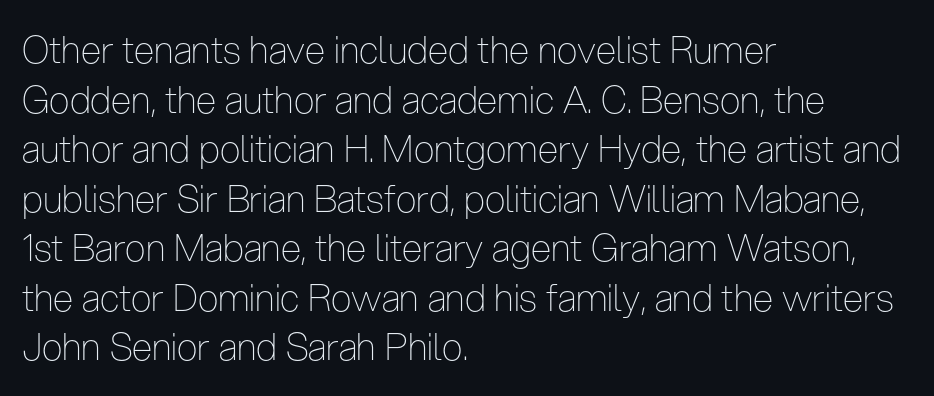
The image shows 37 px thin, condensed sans-serif type, upright; set left-aligned, normal line spacing (1.34x), normal letter spacing, not underlined; low stroke contrast and a medium x-height.
